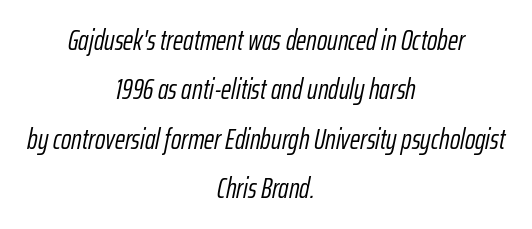
Look at the tracking — it's just the regular setting, nothing added. The paragraph has two soft edges and a firm central axis. An italicized treatment has been applied to the whole sample. The passage shown is typed in a proportional face where columns would drift. Heft: none added — not bold. Lines of text with bare space underneath.
